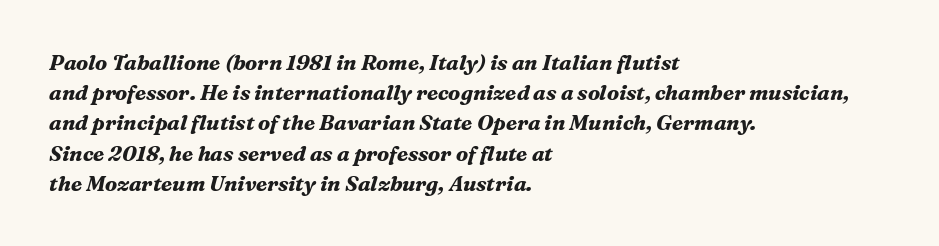
The image shows 21 px bold type, italic (leaning right); set left-aligned, normal line spacing (1.44x), normal letter spacing, not underlined.
